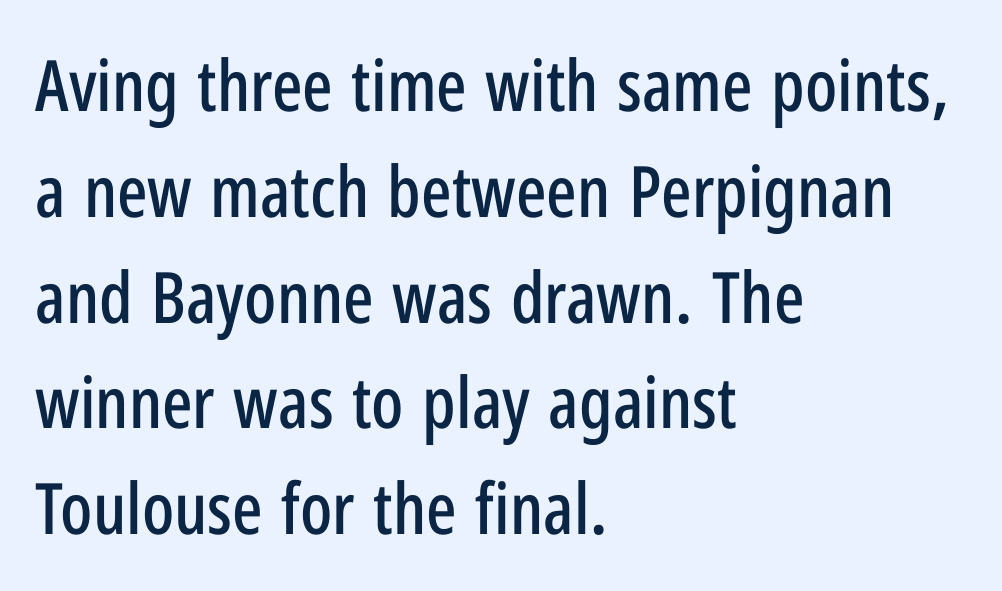
The image shows 71 px condensed sans-serif type, upright; set left-aligned, normal line spacing (1.49x), normal letter spacing, not underlined; low stroke contrast and a medium x-height.
